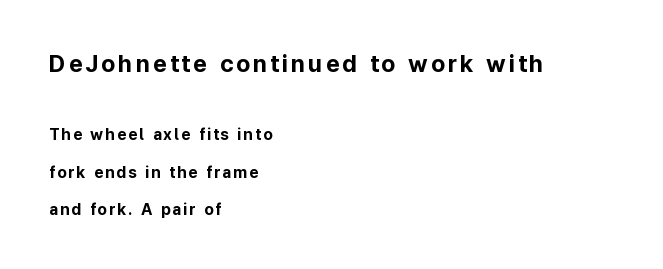
Q: Is the text bold? A: Yes.
Q: Is the text italic (slanted)? A: No, it is upright.
Q: Is the text underlined? A: No.
Q: How is the paragraph aligned? A: Left-aligned.
Q: Is the spacing between lines tight, normal or loose? A: Loose.
Q: Which block of text is set in a larger size, the first (top) or the second (bottom)? A: The first (top) one.
